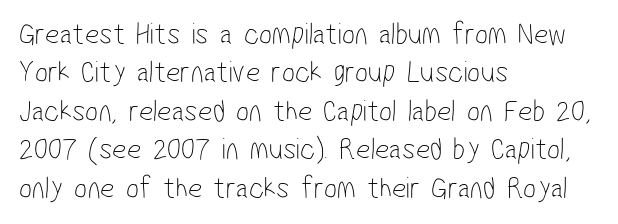
Q: Is the text bold? A: No.
Q: Is the typeface a serif or a sans-serif typeface? A: Sans-serif.
Q: Is the text underlined? A: No.
Q: How is the paragraph aligned? A: Left-aligned.
Q: Is the spacing between letters normal or unusually wide? A: Normal.
Q: Width (condensed, normal, or wide)? A: Condensed.
Q: Stroke contrast? A: Low.
Q: x-height? A: Medium.
Q: Monospaced? A: No.
